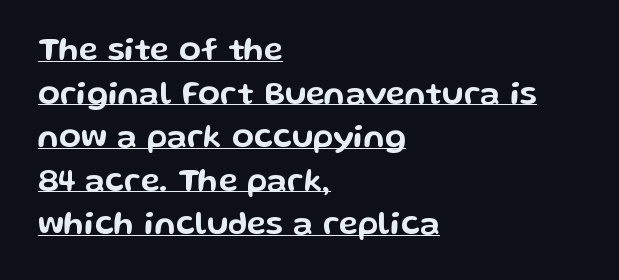
Q: Is the text italic (slanted)? A: No, it is upright.
Q: Is the typeface a serif or a sans-serif typeface? A: Sans-serif.
Q: Is the text underlined? A: Yes.
Q: How is the paragraph aligned? A: Left-aligned.
Q: Is the spacing between letters normal or unusually wide? A: Normal.
Q: Is the spacing between lines tight, normal or loose? A: Normal.
Q: Width (condensed, normal, or wide)? A: Wide.
Q: Stroke contrast? A: Low.
Q: x-height? A: Medium.
Q: Monospaced? A: No.
